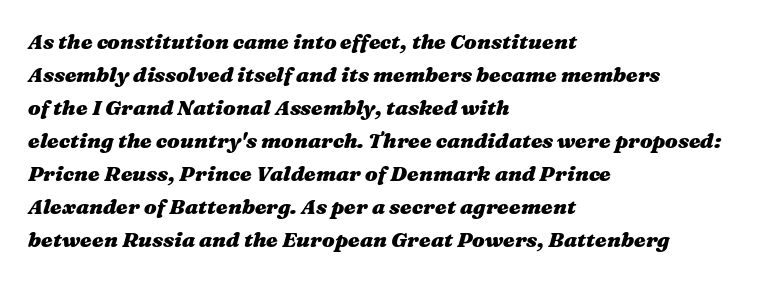
{"italic": "yes", "lean": "right", "slant_degrees": 16, "bold": "yes", "underline": "no", "align": "left", "line_spacing": "normal", "line_spacing_ratio": 1.57, "letter_spacing": "normal", "letter_spacing_em": 0.0, "glyph_px": 21}
